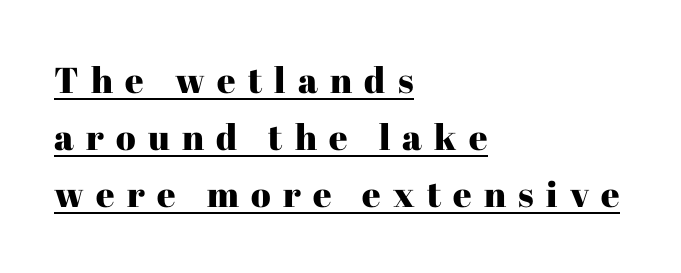
The passage shown is typed in a proportional face where columns would drift. The lettering stays uniformly vertical, giving the passage a roman look. The block of text has a typical density, with ordinary space between rows. You can tell from the footed stems that serif type was used.
